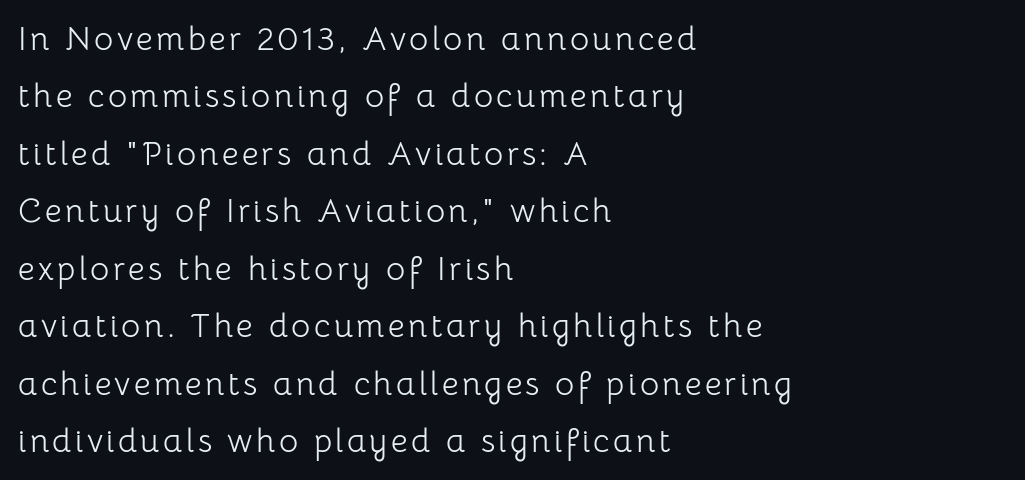
{"serif": "no", "italic": "no", "bold": "no", "weight": "light", "width": "normal", "stroke_contrast": "low", "x_height": "medium", "monospaced": "no", "underline": "no", "align": "left", "line_spacing_ratio": 1.74, "glyph_px": 33}
